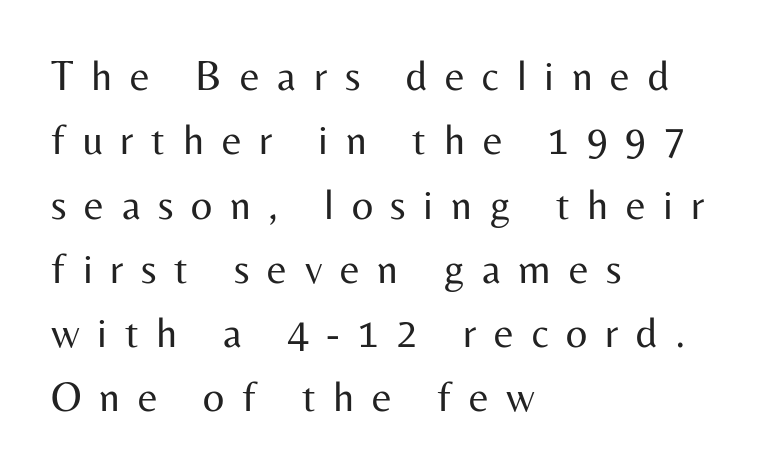
One glance says typical: line gaps are just what's usual. Glance below the letters and you will spot only blank space. Line starts are locked; line ends wander. Varying glyph widths throughout — classic text-font behaviour. Designer's note — italics off, roman on. A typesetter would call this heavily tracked-out type.
